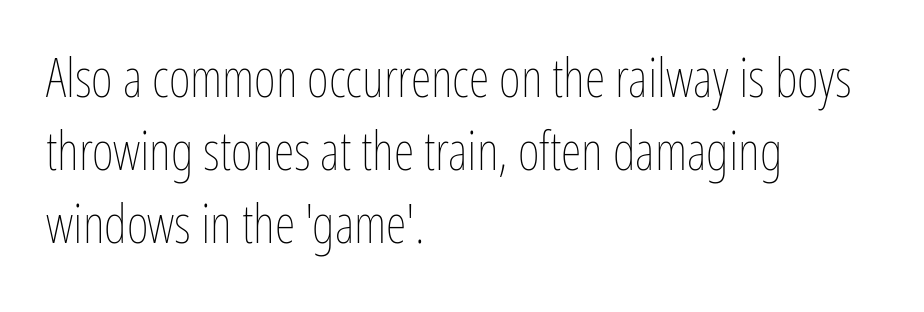
The image shows 53 px thin, condensed type, upright; set left-aligned, normal line spacing (1.38x), normal letter spacing, not underlined; low stroke contrast and a medium x-height.
